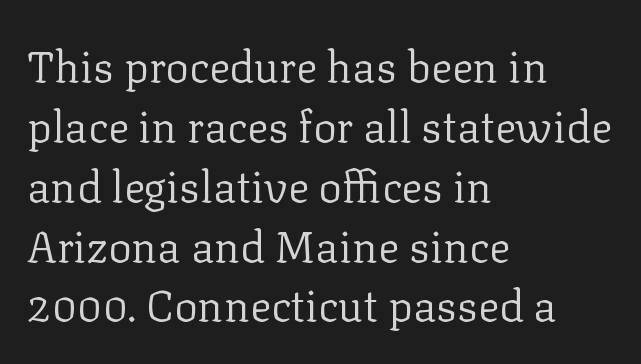
Each letter keeps its own natural width here, so spacing adapts to shape. The letters carry serifs — small finishing strokes at the ends of their stems. The strokes are not fattened; the text isn't bold. Words appear dense and cohesive because spacing is normal.
